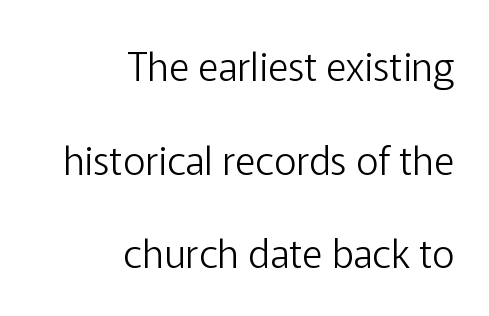
Q: Is the text bold? A: No.
Q: Is the text italic (slanted)? A: No, it is upright.
Q: Is the typeface a serif or a sans-serif typeface? A: Sans-serif.
Q: Is the text underlined? A: No.
Q: How is the paragraph aligned? A: Right-aligned.
Q: Is the spacing between letters normal or unusually wide? A: Normal.
Q: Is the spacing between lines tight, normal or loose? A: Loose.
Q: Width (condensed, normal, or wide)? A: Normal.
Q: Stroke contrast? A: Low.
Q: x-height? A: Medium.
Q: Monospaced? A: No.
